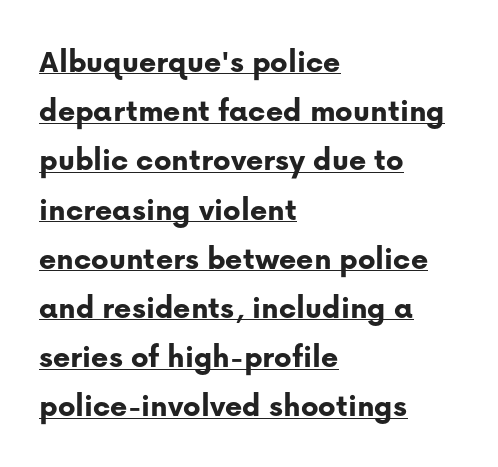
{"serif": "no", "italic": "no", "bold": "yes", "weight": "bold", "width": "normal", "stroke_contrast": "low", "x_height": "medium", "monospaced": "no", "underline": "yes", "align": "left", "line_spacing": "normal", "line_spacing_ratio": 1.49, "letter_spacing": "normal", "letter_spacing_em": 0.0, "glyph_px": 33}
